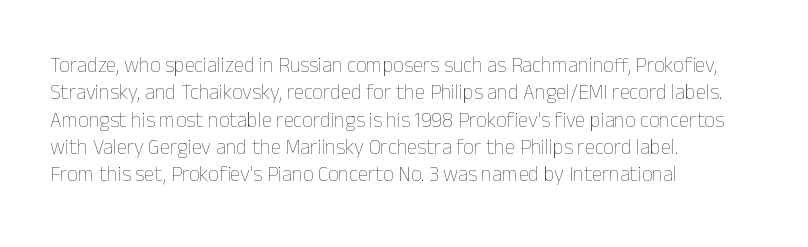
{"italic": "no", "bold": "no", "underline": "no", "align": "left", "line_spacing": "normal", "line_spacing_ratio": 1.3, "letter_spacing": "normal", "letter_spacing_em": 0.0, "glyph_px": 21}
